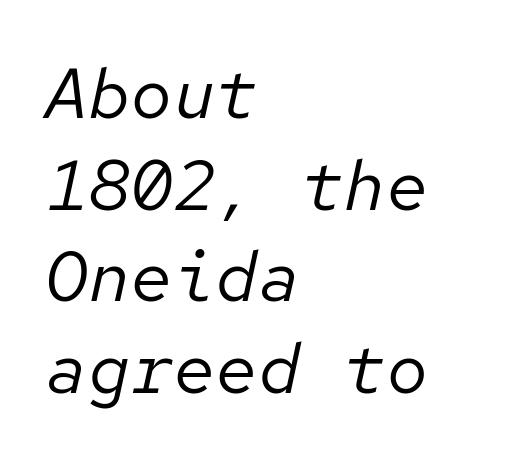
{"italic": "yes", "lean": "right", "slant_degrees": 12, "bold": "no", "weight": "regular", "width": "normal", "stroke_contrast": "low", "x_height": "medium", "monospaced": "yes", "underline": "no", "align": "left", "line_spacing": "normal", "line_spacing_ratio": 1.29, "letter_spacing": "normal", "letter_spacing_em": 0.0, "glyph_px": 71}
